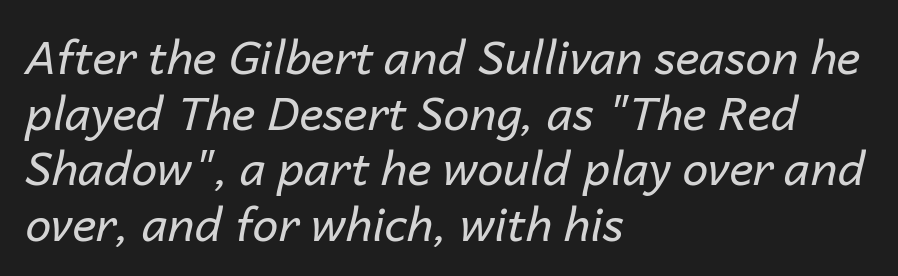
Check the space under the baseline: it is left empty. How are the letters spaced? Ordinarily, with no added tracking. Each letter keeps its own natural width here, so spacing adapts to shape. Every character sits at an angle, as italics do. A classic flush-left, rag-right setting is used for this passage.
